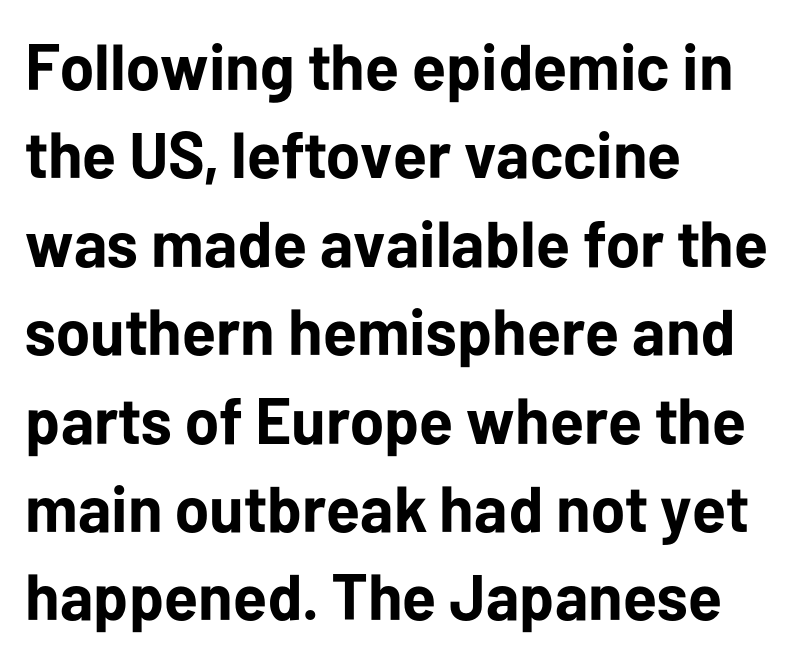
Q: Is the text bold? A: Yes.
Q: Is the text italic (slanted)? A: No, it is upright.
Q: Is the typeface a serif or a sans-serif typeface? A: Sans-serif.
Q: Is the text underlined? A: No.
Q: How is the paragraph aligned? A: Left-aligned.
Q: Is the spacing between letters normal or unusually wide? A: Normal.
Q: Is the spacing between lines tight, normal or loose? A: Normal.
Q: Width (condensed, normal, or wide)? A: Normal.
Q: Stroke contrast? A: Low.
Q: x-height? A: Medium.
Q: Monospaced? A: No.
